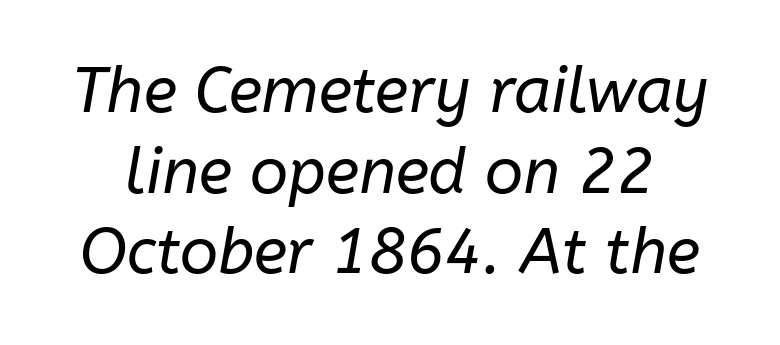
Q: Is the text bold? A: No.
Q: Is the text italic (slanted)? A: Yes, it leans right by about 10 degrees.
Q: Is the text underlined? A: No.
Q: Is the spacing between letters normal or unusually wide? A: Normal.
Q: Is the spacing between lines tight, normal or loose? A: Normal.
Q: Width (condensed, normal, or wide)? A: Normal.
Q: Stroke contrast? A: Low.
Q: x-height? A: Medium.
Q: Monospaced? A: No.
